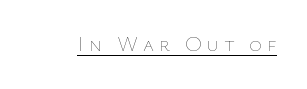
The image shows 21 px text type, upright; set unusually wide letter spacing (+0.24 em), underlined.
